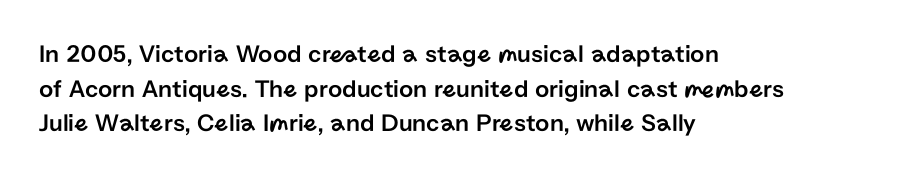
{"italic": "no", "underline": "no", "align": "left", "line_spacing": "normal", "line_spacing_ratio": 1.39, "letter_spacing": "normal", "letter_spacing_em": 0.0, "glyph_px": 25}
